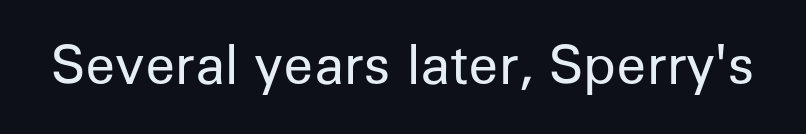
Q: Is the text bold? A: No.
Q: Is the text italic (slanted)? A: No, it is upright.
Q: Is the typeface a serif or a sans-serif typeface? A: Sans-serif.
Q: Is the text underlined? A: No.
Q: Is the spacing between letters normal or unusually wide? A: Normal.
Q: Width (condensed, normal, or wide)? A: Normal.
Q: Stroke contrast? A: Low.
Q: x-height? A: Medium.
Q: Monospaced? A: No.
